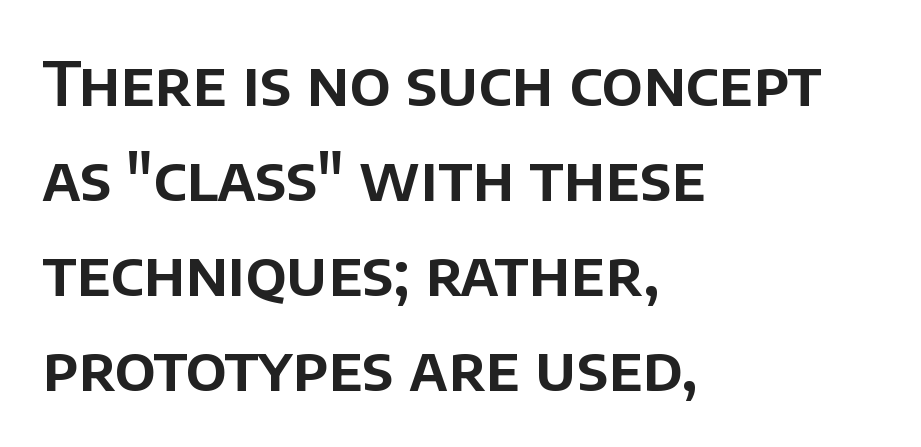
{"serif": "no", "italic": "no", "width": "normal", "stroke_contrast": "low", "x_height": "large", "monospaced": "no", "underline": "no", "align": "left", "line_spacing": "normal", "line_spacing_ratio": 1.53, "letter_spacing": "normal", "letter_spacing_em": 0.0, "glyph_px": 62}
